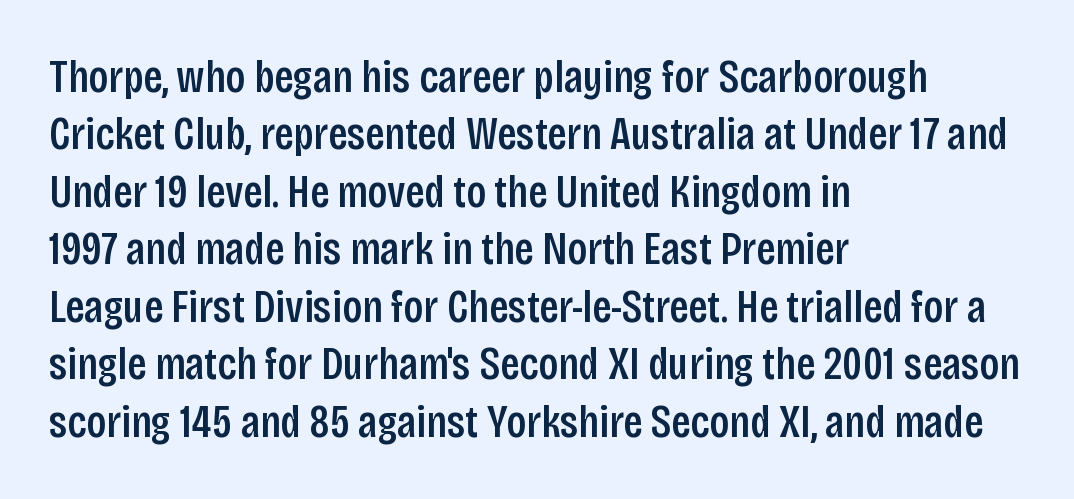
The image shows 46 px condensed sans-serif type, upright; set left-aligned, normal line spacing (1.25x), normal letter spacing, not underlined; low stroke contrast and a large x-height.
